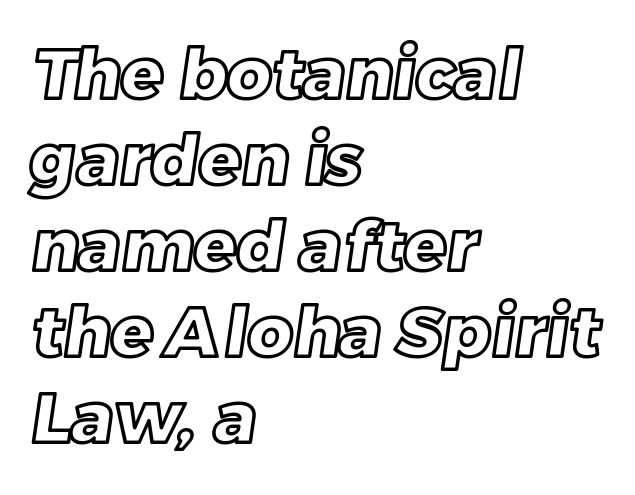
Q: Is the text underlined? A: No.
Q: How is the paragraph aligned? A: Left-aligned.
Q: Is the spacing between letters normal or unusually wide? A: Normal.
Q: Width (condensed, normal, or wide)? A: Normal.
Q: x-height? A: Large.
Q: Monospaced? A: No.
